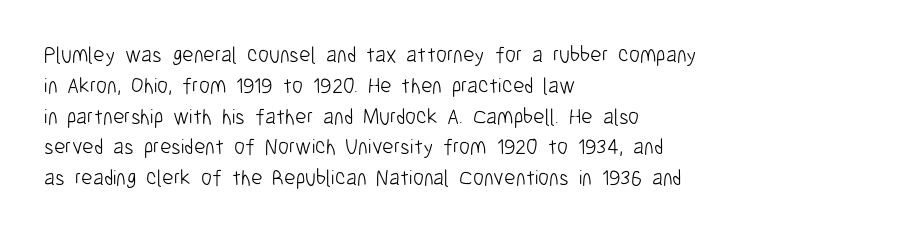
The image shows 22 px text type, upright; set left-aligned, normal line spacing (1.4x), normal letter spacing, not underlined.
